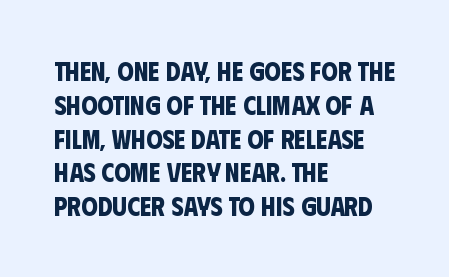
A bare baseline throughout the passage. A full-strength bold gives these letters their thick strokes. Glyph-to-glyph distance matches everyday printed text. The paragraph has a hard left edge and a soft right edge.
